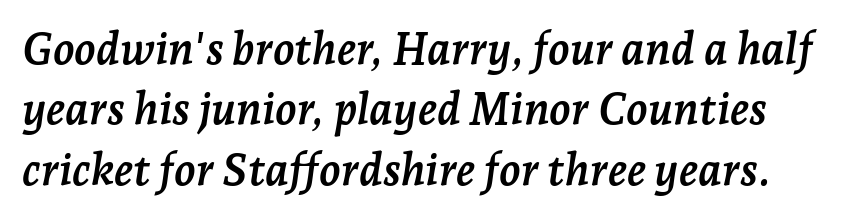
Q: Is the text bold? A: Yes.
Q: Is the text italic (slanted)? A: Yes, it leans right by about 7 degrees.
Q: Is the typeface a serif or a sans-serif typeface? A: Serif.
Q: Is the text underlined? A: No.
Q: Is the spacing between letters normal or unusually wide? A: Normal.
Q: Is the spacing between lines tight, normal or loose? A: Normal.
Q: Width (condensed, normal, or wide)? A: Normal.
Q: Stroke contrast? A: Low.
Q: x-height? A: Medium.
Q: Monospaced? A: No.
